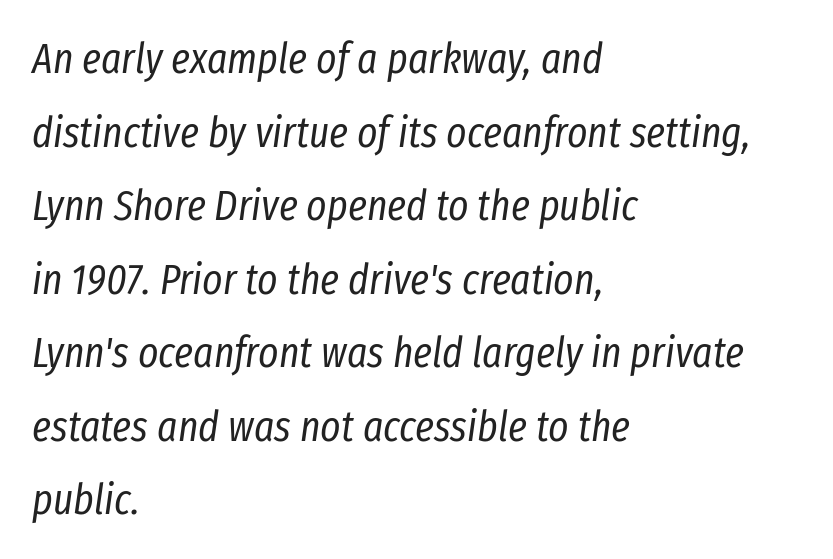
{"italic": "yes", "lean": "right", "slant_degrees": 8, "bold": "no", "weight": "regular", "width": "condensed", "stroke_contrast": "low", "x_height": "medium", "monospaced": "no", "underline": "no", "align": "left", "line_spacing_ratio": 1.71, "letter_spacing": "normal", "letter_spacing_em": 0.0, "glyph_px": 43}
